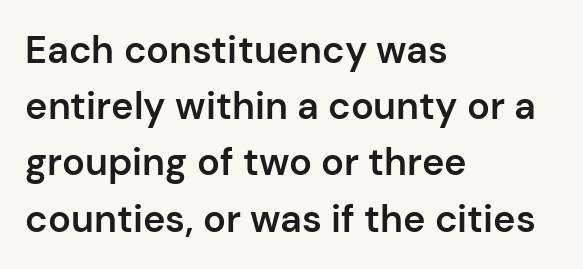
Does the leading feel generous? No, just average. Tracking here is standard; glyphs follow each other at the usual distance. Font category for this specimen: sans-serif. It's the straight-up-and-down kind of type. Do the characters align in a grid? No, the font is proportional.
